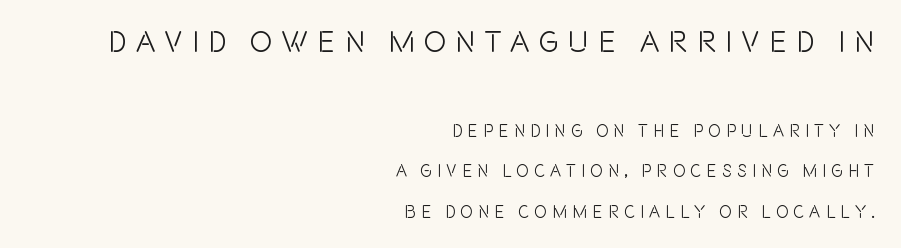
This rendering employs a face without finishing strokes, i.e., a sans-serif. The rendering shrinks the type as you move from the upper chunk to the lower. Underlining? Definitely not there. Alignment: flush right. In terms of posture, this sample is upright.
